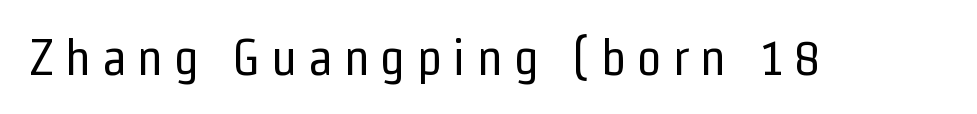
The image shows 51 px regular-weight, condensed sans-serif type, upright; set unusually wide letter spacing (+0.2 em), not underlined; low stroke contrast and a medium x-height.
